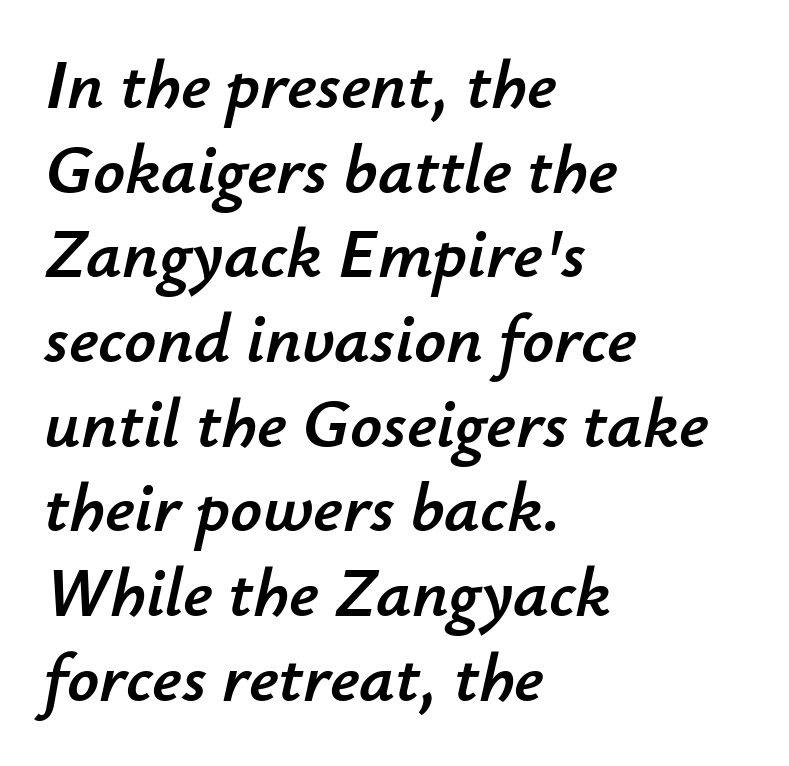
The passage shown is not underscored anywhere. The face used here is proportionally spaced, like ordinary book or web type. Nothing unusual about the tracking: characters are spaced as the font intends. The axis of the letterforms is tilted away from vertical. Typeset ragged right — the left edge is the straight one.
